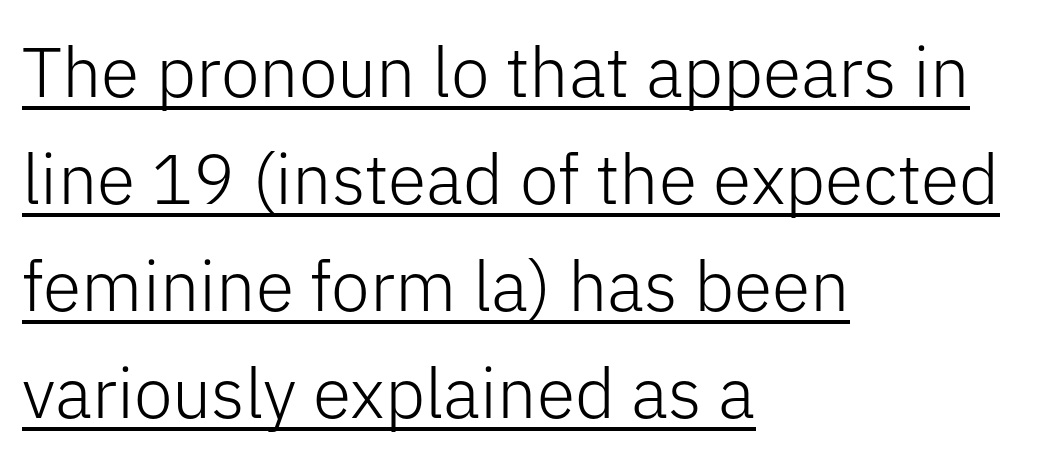
The setting favours the left margin, as ordinary paragraphs usually do. Caption: face not bold, strokes unweighted. Is this a fixed-width face? No — the glyphs have proportional, varying widths. Characters follow at the spacing the type designer built in. Posture: upright roman. Vertically, the passage feels balanced, rows spaced as you'd expect.
